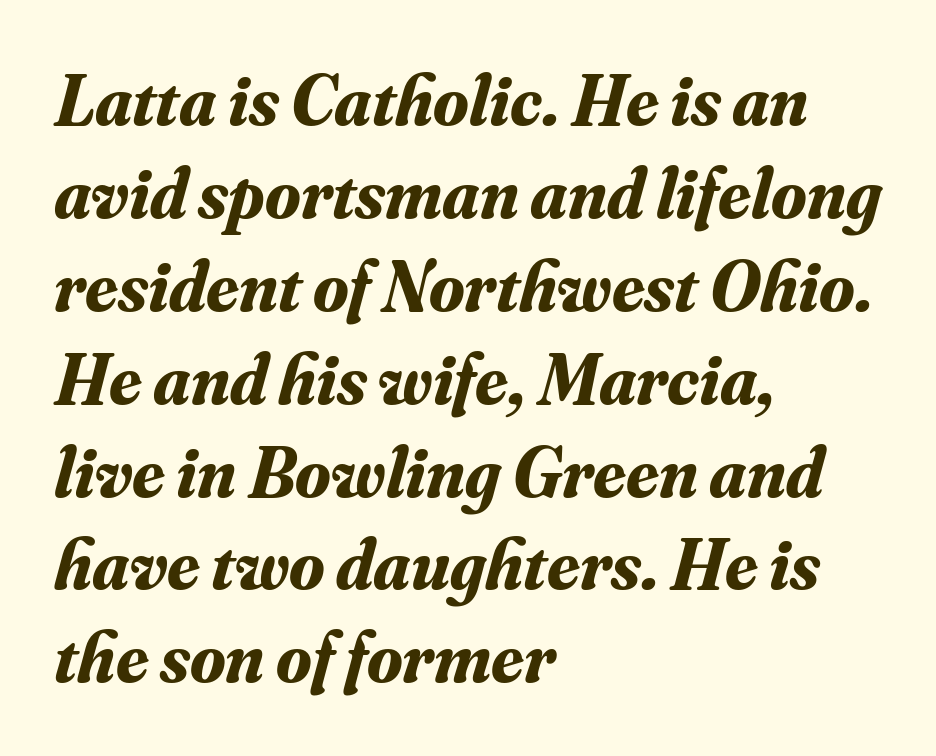
{"serif": "yes", "italic": "yes", "lean": "right", "slant_degrees": 16, "bold": "yes", "weight": "bold", "width": "normal", "stroke_contrast": "medium", "x_height": "small", "monospaced": "no", "underline": "no", "align": "left", "line_spacing": "normal", "line_spacing_ratio": 1.29, "letter_spacing": "normal", "letter_spacing_em": 0.0, "glyph_px": 72}
